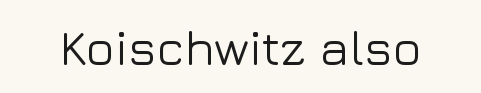
{"serif": "no", "italic": "no", "width": "normal", "stroke_contrast": "low", "x_height": "medium", "monospaced": "no", "underline": "no", "letter_spacing": "normal", "letter_spacing_em": 0.0, "glyph_px": 49}
